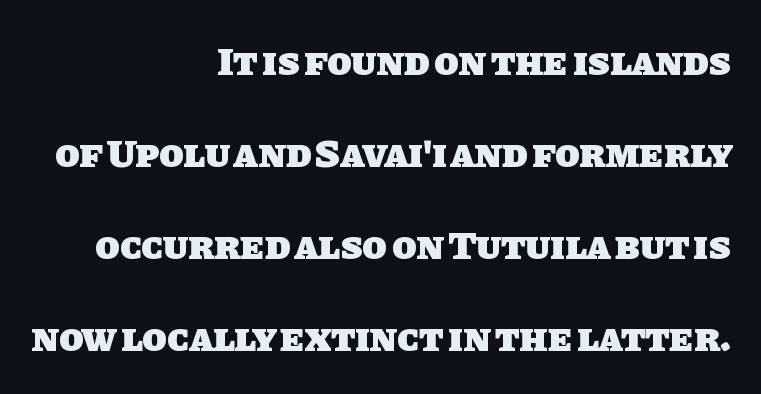
The image shows 40 px heavy sans-serif type; set right-aligned, loose line spacing (2.3x), normal letter spacing, not underlined; low stroke contrast and a large x-height.
